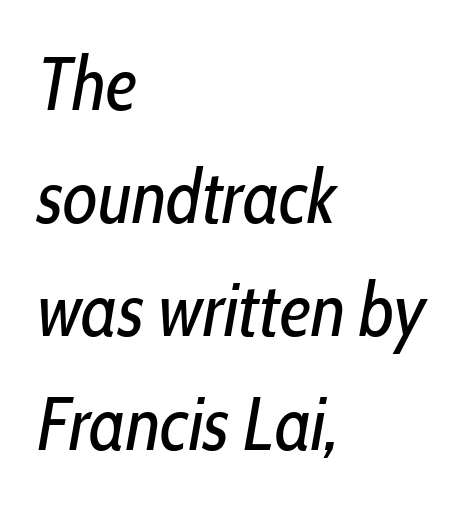
Q: Is the text bold? A: No.
Q: Is the text italic (slanted)? A: Yes, it leans right by about 10 degrees.
Q: Is the text underlined? A: No.
Q: How is the paragraph aligned? A: Left-aligned.
Q: Is the spacing between letters normal or unusually wide? A: Normal.
Q: Is the spacing between lines tight, normal or loose? A: Normal.
Q: Width (condensed, normal, or wide)? A: Condensed.
Q: Stroke contrast? A: Low.
Q: x-height? A: Medium.
Q: Monospaced? A: No.
